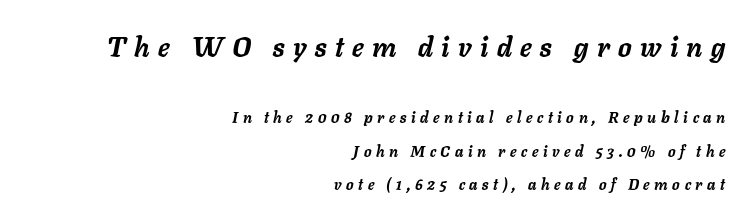
Q: Is the text bold? A: Yes.
Q: Is the text italic (slanted)? A: Yes, it leans right by about 11 degrees.
Q: Is the text underlined? A: No.
Q: How is the paragraph aligned? A: Right-aligned.
Q: Is the spacing between letters normal or unusually wide? A: Unusually wide.
Q: Is the spacing between lines tight, normal or loose? A: Loose.
Q: Which block of text is set in a larger size, the first (top) or the second (bottom)? A: The first (top) one.
